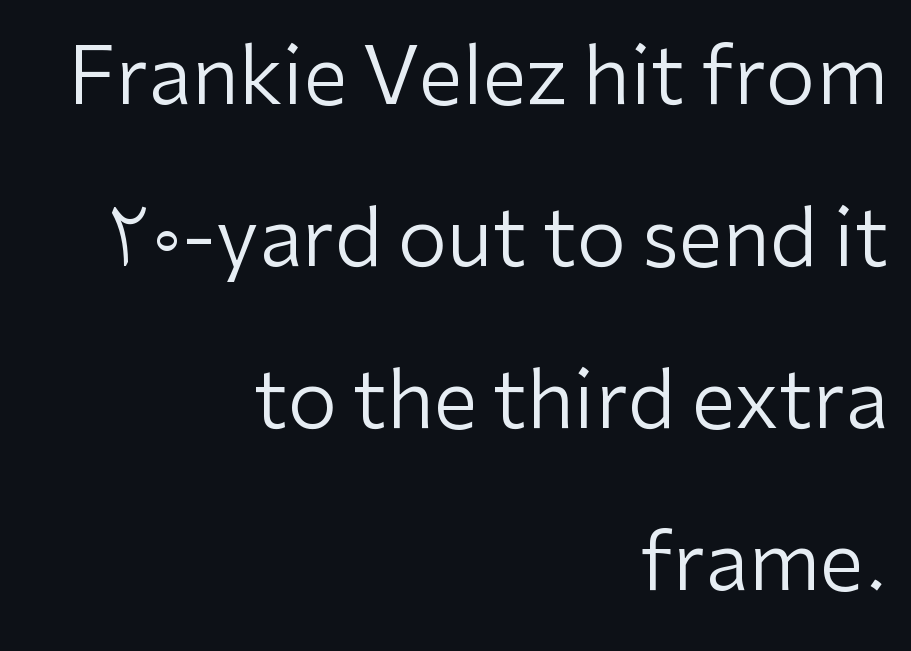
Q: Is the text bold? A: No.
Q: Is the text italic (slanted)? A: No, it is upright.
Q: Is the typeface a serif or a sans-serif typeface? A: Sans-serif.
Q: Is the text underlined? A: No.
Q: How is the paragraph aligned? A: Right-aligned.
Q: Is the spacing between letters normal or unusually wide? A: Normal.
Q: Is the spacing between lines tight, normal or loose? A: Loose.
Q: Width (condensed, normal, or wide)? A: Normal.
Q: Stroke contrast? A: Low.
Q: x-height? A: Medium.
Q: Monospaced? A: No.
